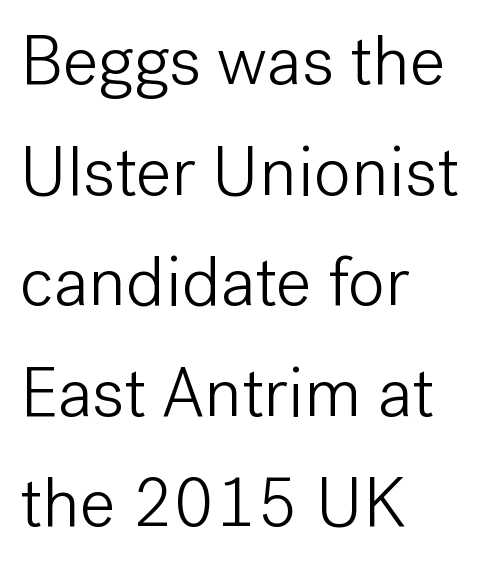
Q: Is the text bold? A: No.
Q: Is the text italic (slanted)? A: No, it is upright.
Q: Is the typeface a serif or a sans-serif typeface? A: Sans-serif.
Q: Is the text underlined? A: No.
Q: How is the paragraph aligned? A: Left-aligned.
Q: Is the spacing between letters normal or unusually wide? A: Normal.
Q: Is the spacing between lines tight, normal or loose? A: Normal.
Q: Width (condensed, normal, or wide)? A: Normal.
Q: Stroke contrast? A: Low.
Q: x-height? A: Medium.
Q: Monospaced? A: No.
